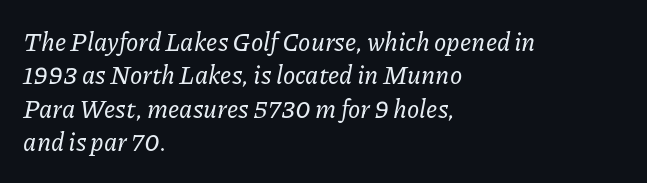
The image shows 25 px text type, italic (leaning right); set left-aligned, normal line spacing (1.34x), normal letter spacing, not underlined.
